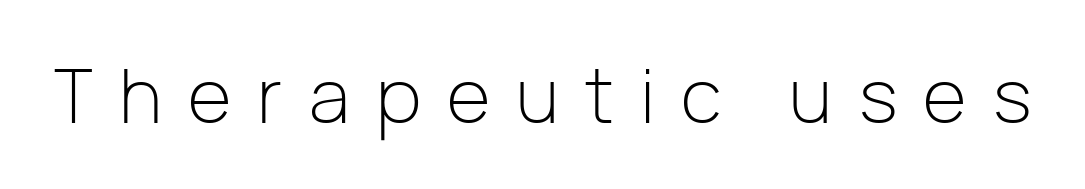
The image shows 75 px light sans-serif type, upright; set unusually wide letter spacing (+0.35 em), not underlined; low stroke contrast and a medium x-height.
